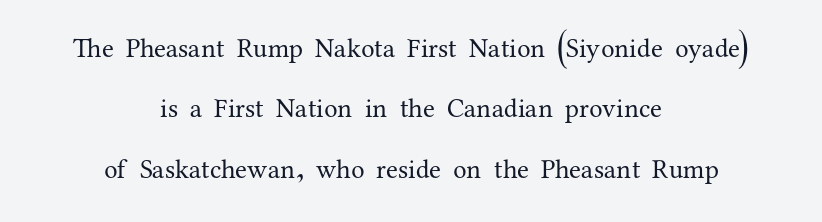
Quick note: interline space is abundant. A quiet, ordinary-to-light weight characterises the typeface. Any mark beneath the type? The region is blank. You could call the tracking neutral — neither tight nor loose. The rag falls on both sides of this text block equally.
